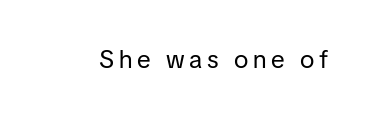
The type sits square on the baseline with zero lean. The strip under each line holds only bare page. Stroke thickness stays within the range of a standard reading face or lighter.
